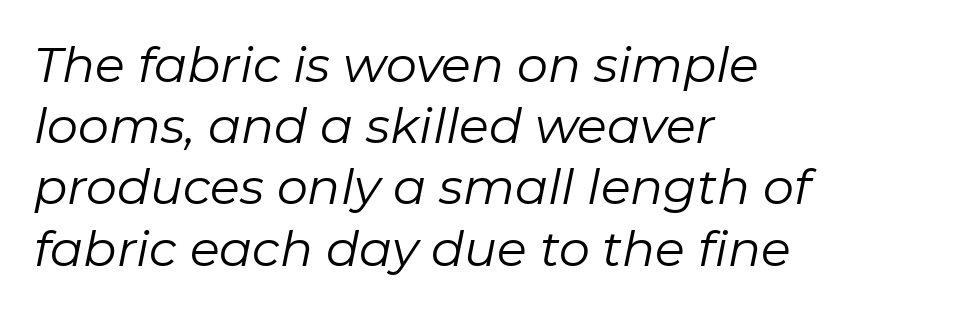
Q: Is the text bold? A: No.
Q: Is the text italic (slanted)? A: Yes, it leans right by about 11 degrees.
Q: Is the text underlined? A: No.
Q: How is the paragraph aligned? A: Left-aligned.
Q: Is the spacing between letters normal or unusually wide? A: Normal.
Q: Is the spacing between lines tight, normal or loose? A: Normal.
Q: Width (condensed, normal, or wide)? A: Normal.
Q: Stroke contrast? A: Low.
Q: x-height? A: Medium.
Q: Monospaced? A: No.
